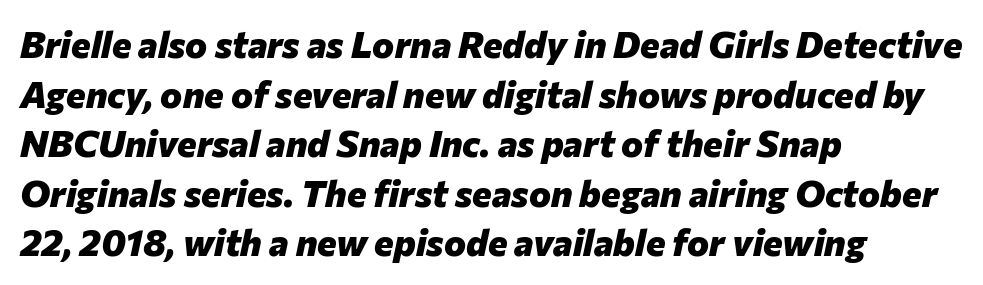
Rule under the text: the space is simply empty. Compared with ordinary roman type, these characters are visibly tilted. Is the letter spacing exaggerated? No — it looks like the ordinary default. These lines stack with their left ends in a neat column.
